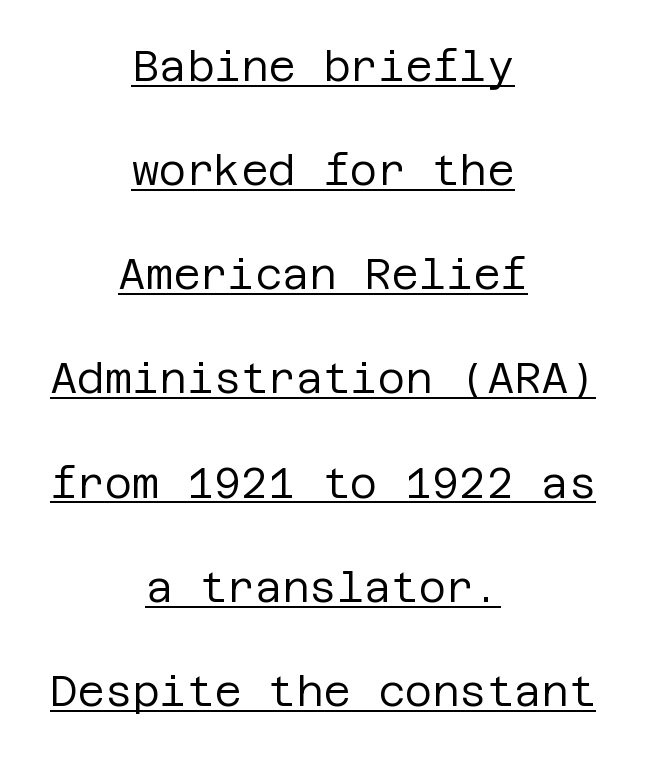
{"serif": "no", "italic": "no", "bold": "no", "weight": "regular", "width": "normal", "stroke_contrast": "low", "x_height": "large", "underline": "yes", "align": "center", "line_spacing": "loose", "line_spacing_ratio": 2.48, "letter_spacing": "normal", "letter_spacing_em": 0.0, "glyph_px": 42}
